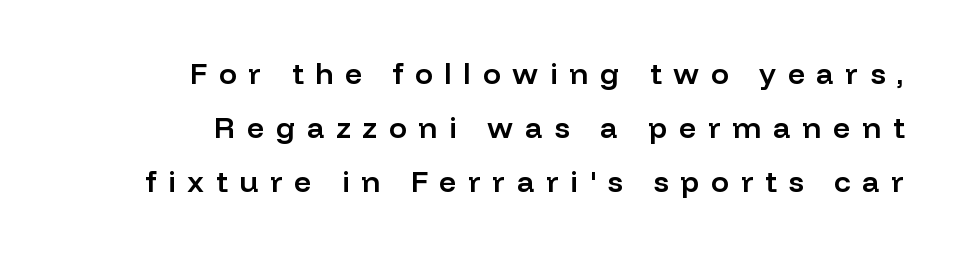
{"serif": "no", "italic": "no", "bold": "semi", "weight": "semibold", "width": "normal", "stroke_contrast": "low", "x_height": "medium", "monospaced": "no", "underline": "no", "align": "right", "line_spacing_ratio": 1.8, "letter_spacing": "wide", "letter_spacing_em": 0.39, "glyph_px": 30}
